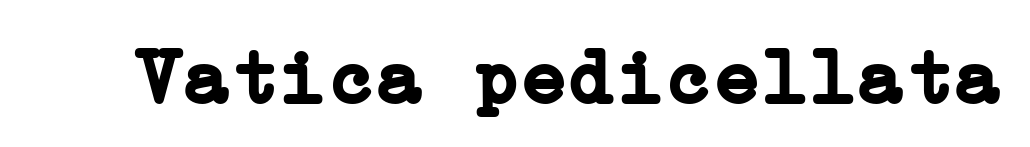
Q: Is the text bold? A: Yes.
Q: Is the text italic (slanted)? A: No, it is upright.
Q: Is the typeface a serif or a sans-serif typeface? A: Serif.
Q: Is the text underlined? A: No.
Q: Is the spacing between letters normal or unusually wide? A: Normal.
Q: Width (condensed, normal, or wide)? A: Normal.
Q: Stroke contrast? A: Low.
Q: x-height? A: Medium.
